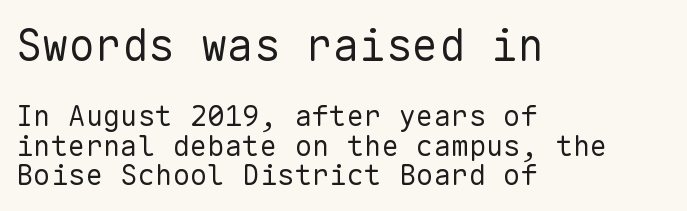
The image shows 44 px regular-weight sans-serif type, upright, monospaced; set left-aligned, tight line spacing (1.02x), normal letter spacing, not underlined; the first (top) block is 1.52x larger; low stroke contrast and a medium x-height.
